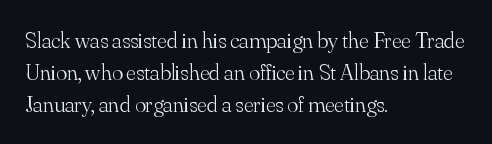
Q: Is the text bold? A: No.
Q: Is the text italic (slanted)? A: No, it is upright.
Q: Is the text underlined? A: No.
Q: How is the paragraph aligned? A: Left-aligned.
Q: Is the spacing between letters normal or unusually wide? A: Normal.
Q: Is the spacing between lines tight, normal or loose? A: Normal.
